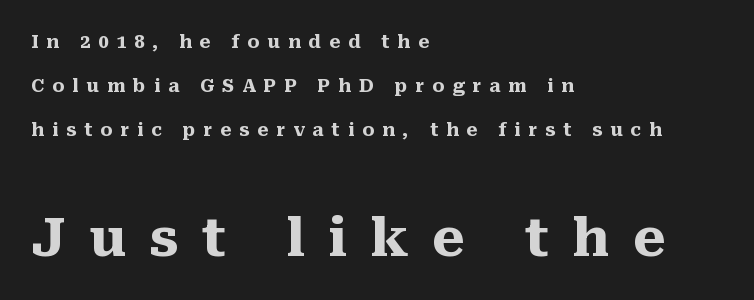
{"serif": "yes", "italic": "no", "bold": "yes", "weight": "heavy", "width": "normal", "stroke_contrast": "medium", "x_height": "medium", "monospaced": "no", "underline": "no", "align": "left", "line_spacing": "loose", "line_spacing_ratio": 2.45, "letter_spacing": "wide", "letter_spacing_em": 0.44, "larger_block": "second", "size_ratio": 2.94, "glyph_px": 53}
